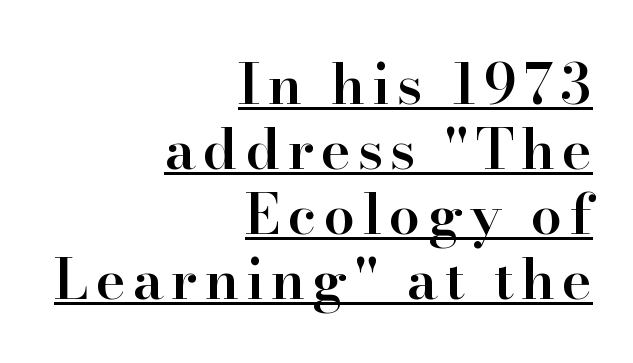
The image shows 56 px semibold serif type, upright; set right-aligned, line spacing 1.16x, underlined; high stroke contrast and a small x-height.
